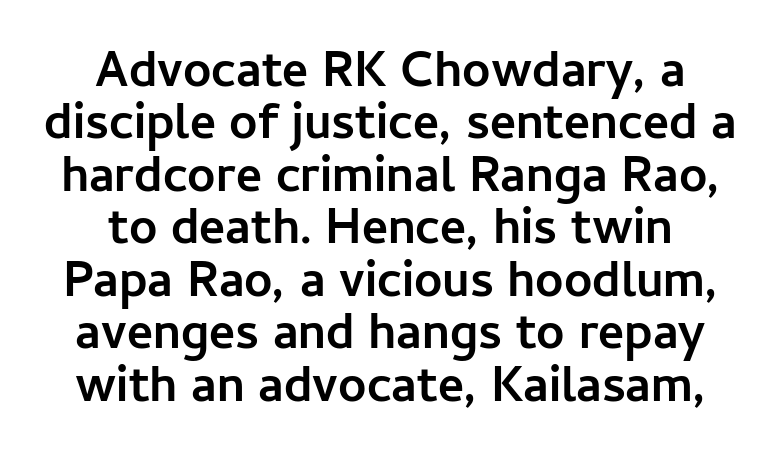
Q: Is the text bold? A: Yes.
Q: Is the text italic (slanted)? A: No, it is upright.
Q: Is the typeface a serif or a sans-serif typeface? A: Sans-serif.
Q: Is the text underlined? A: No.
Q: How is the paragraph aligned? A: Centered.
Q: Is the spacing between letters normal or unusually wide? A: Normal.
Q: Is the spacing between lines tight, normal or loose? A: Tight.
Q: Width (condensed, normal, or wide)? A: Normal.
Q: Stroke contrast? A: Low.
Q: x-height? A: Medium.
Q: Monospaced? A: No.
